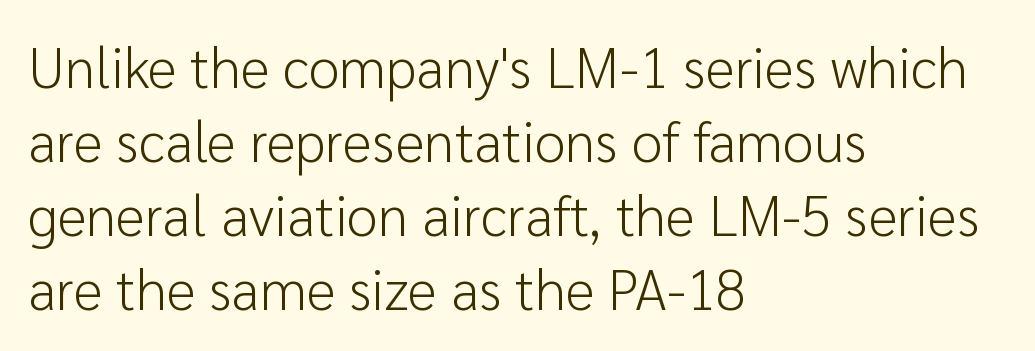
The image shows 56 px light sans-serif type, upright; set left-aligned, normal line spacing (1.32x), normal letter spacing, not underlined; low stroke contrast and a medium x-height.
